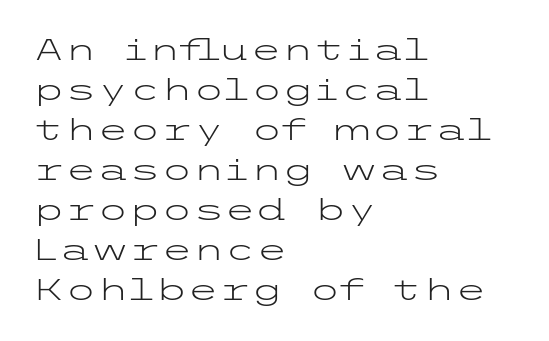
Q: Is the text bold? A: No.
Q: Is the text italic (slanted)? A: No, it is upright.
Q: Is the typeface a serif or a sans-serif typeface? A: Sans-serif.
Q: Is the text underlined? A: No.
Q: How is the paragraph aligned? A: Left-aligned.
Q: Is the spacing between letters normal or unusually wide? A: Normal.
Q: Is the spacing between lines tight, normal or loose? A: Normal.
Q: Width (condensed, normal, or wide)? A: Wide.
Q: Stroke contrast? A: Low.
Q: x-height? A: Medium.
